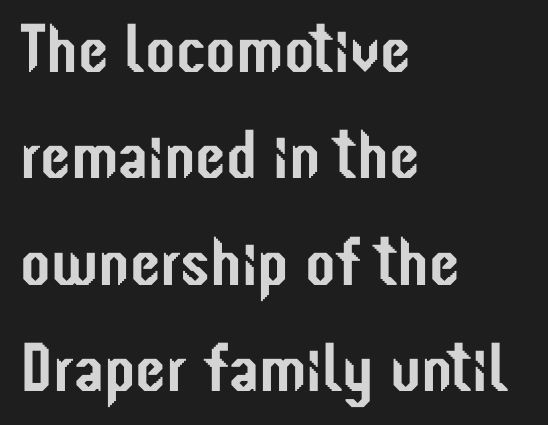
The image shows 69 px condensed sans-serif type, upright; set left-aligned, normal line spacing (1.54x), normal letter spacing, not underlined; low stroke contrast and a medium x-height.
